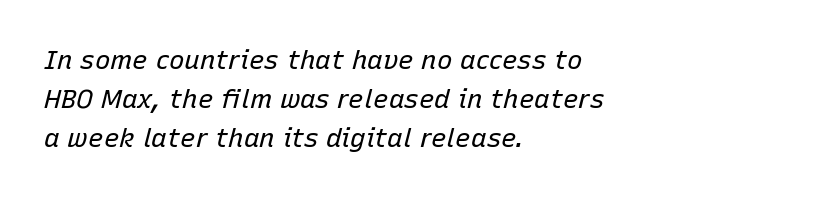
Q: Is the text bold? A: No.
Q: Is the text italic (slanted)? A: Yes, it leans right by about 15 degrees.
Q: Is the text underlined? A: No.
Q: How is the paragraph aligned? A: Left-aligned.
Q: Is the spacing between letters normal or unusually wide? A: Normal.
Q: Is the spacing between lines tight, normal or loose? A: Normal.
